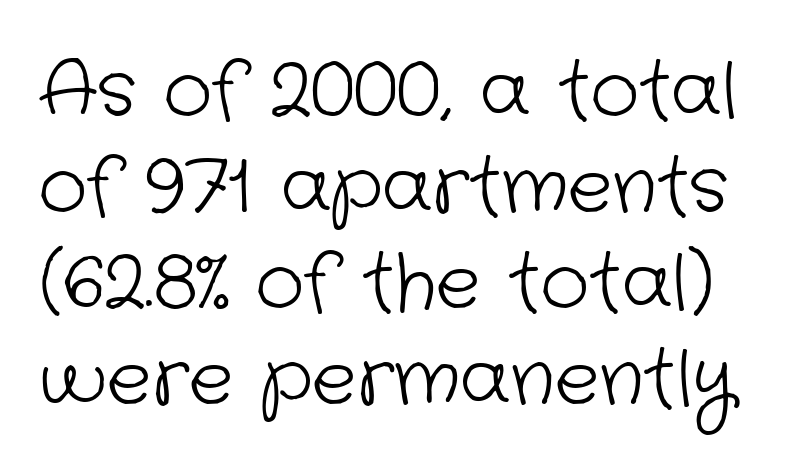
The image shows 75 px light sans-serif type; set normal line spacing (1.28x), normal letter spacing, not underlined; low stroke contrast and a medium x-height.
